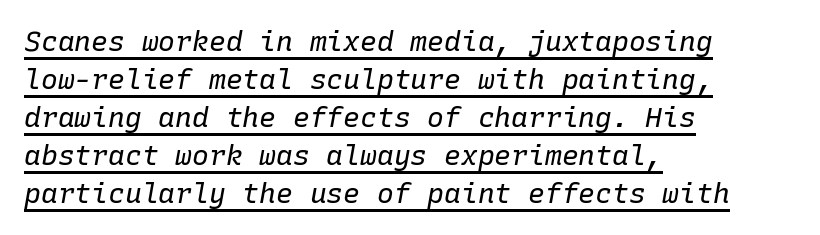
Q: Is the text bold? A: No.
Q: Is the text italic (slanted)? A: Yes, it leans right by about 10 degrees.
Q: Is the text underlined? A: Yes.
Q: How is the paragraph aligned? A: Left-aligned.
Q: Is the spacing between letters normal or unusually wide? A: Normal.
Q: Is the spacing between lines tight, normal or loose? A: Normal.
Q: Width (condensed, normal, or wide)? A: Normal.
Q: Stroke contrast? A: Low.
Q: x-height? A: Medium.
Q: Monospaced? A: Yes.
